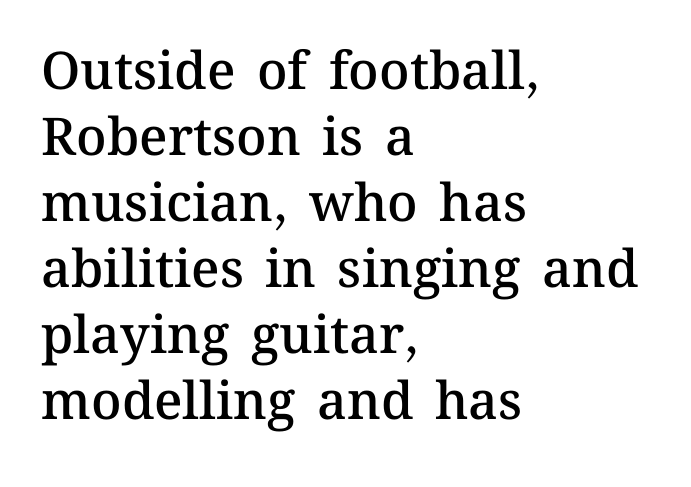
The image shows 52 px semibold type, upright; set left-aligned, normal line spacing (1.27x), normal letter spacing, not underlined; medium stroke contrast and a medium x-height.
